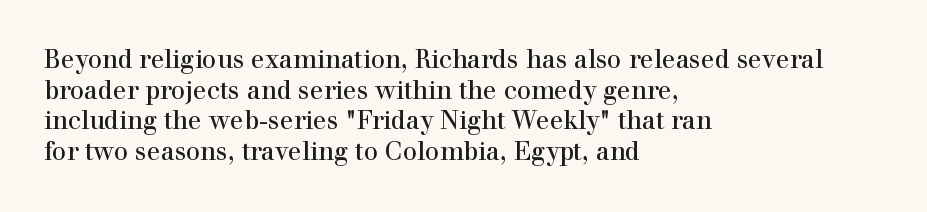
Q: Is the text bold? A: No.
Q: Is the text italic (slanted)? A: No, it is upright.
Q: Is the text underlined? A: No.
Q: How is the paragraph aligned? A: Left-aligned.
Q: Is the spacing between letters normal or unusually wide? A: Normal.
